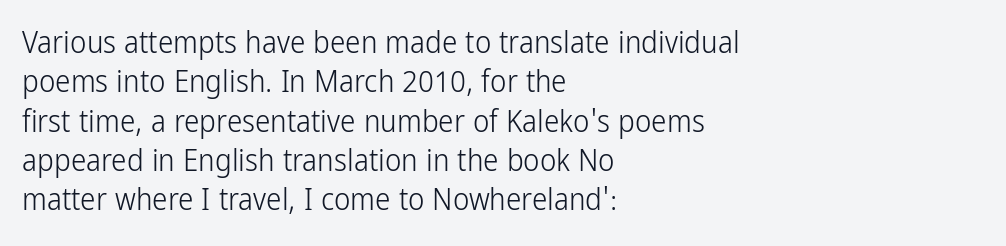
Q: Is the text bold? A: No.
Q: Is the text italic (slanted)? A: No, it is upright.
Q: Is the typeface a serif or a sans-serif typeface? A: Sans-serif.
Q: Is the text underlined? A: No.
Q: How is the paragraph aligned? A: Left-aligned.
Q: Is the spacing between letters normal or unusually wide? A: Normal.
Q: Is the spacing between lines tight, normal or loose? A: Normal.
Q: Width (condensed, normal, or wide)? A: Condensed.
Q: Stroke contrast? A: Low.
Q: x-height? A: Medium.
Q: Monospaced? A: No.
